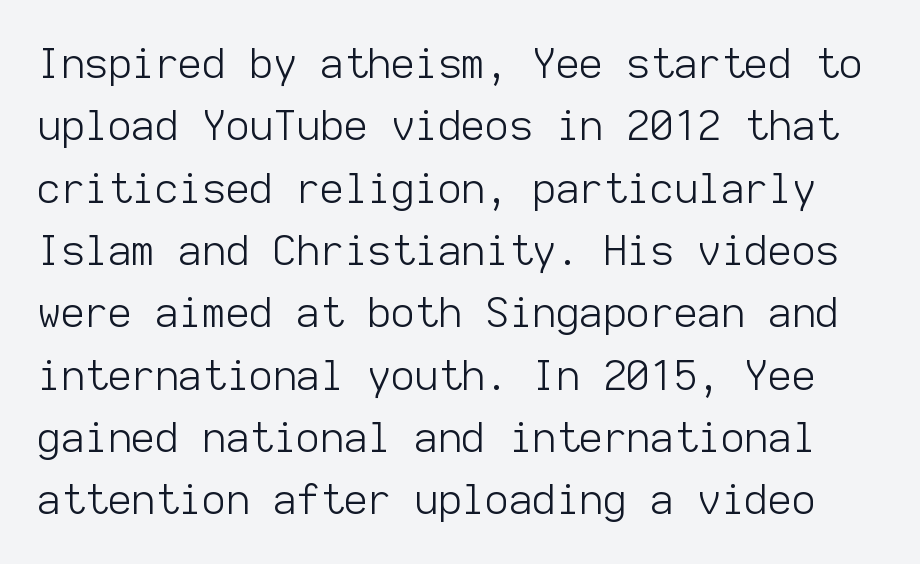
Q: Is the text bold? A: No.
Q: Is the text italic (slanted)? A: No, it is upright.
Q: Is the typeface a serif or a sans-serif typeface? A: Sans-serif.
Q: Is the text underlined? A: No.
Q: Is the spacing between letters normal or unusually wide? A: Normal.
Q: Is the spacing between lines tight, normal or loose? A: Normal.
Q: Width (condensed, normal, or wide)? A: Normal.
Q: Stroke contrast? A: Low.
Q: x-height? A: Medium.
Q: Monospaced? A: Yes.
